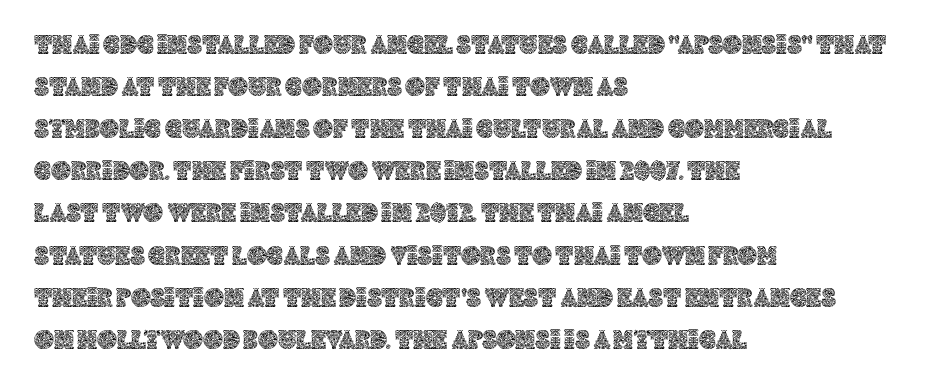
Quick note: underline off. The typesetter chose a ragged-right arrangement here. Posture: straight, roman, zero tilt. Leading: standard. Words appear dense and cohesive because spacing is normal.
